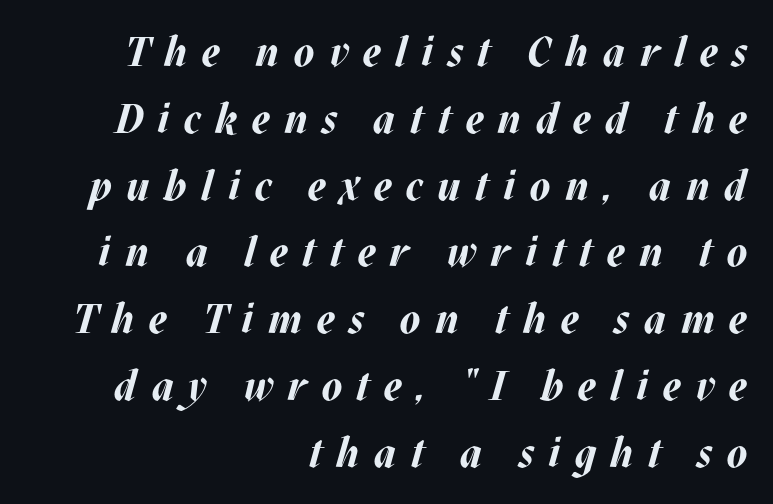
The image shows 41 px bold type, italic (leaning right); set right-aligned, normal line spacing (1.63x), unusually wide letter spacing (+0.35 em), not underlined; medium stroke contrast and a large x-height.
